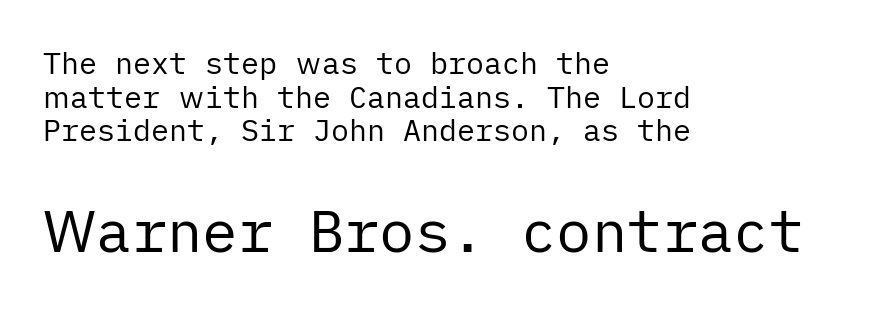
The image shows 59 px regular-weight sans-serif type, upright; set left-aligned, tight line spacing (1.12x), normal letter spacing, not underlined; the second (bottom) block is 1.97x larger; low stroke contrast and a medium x-height.
